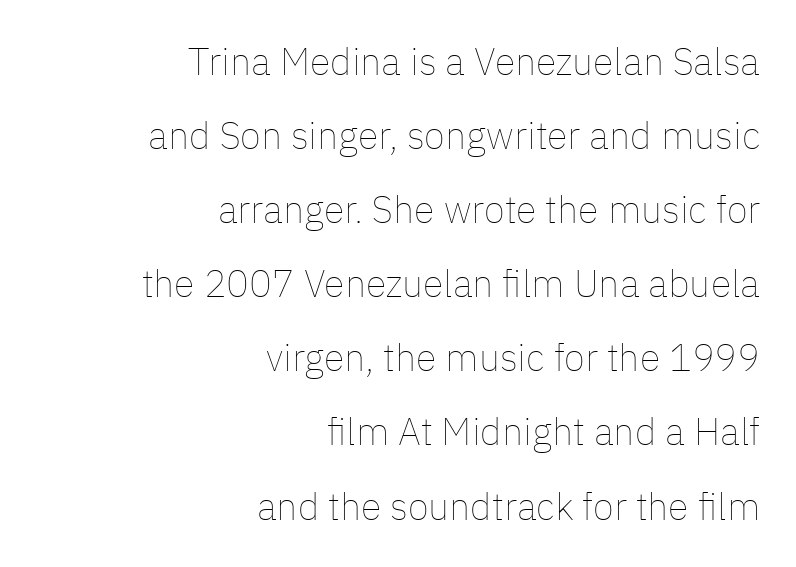
{"italic": "no", "bold": "no", "weight": "thin", "width": "normal", "stroke_contrast": "low", "x_height": "medium", "monospaced": "no", "underline": "no", "align": "right", "line_spacing": "loose", "line_spacing_ratio": 1.95, "letter_spacing": "normal", "letter_spacing_em": 0.0, "glyph_px": 38}
